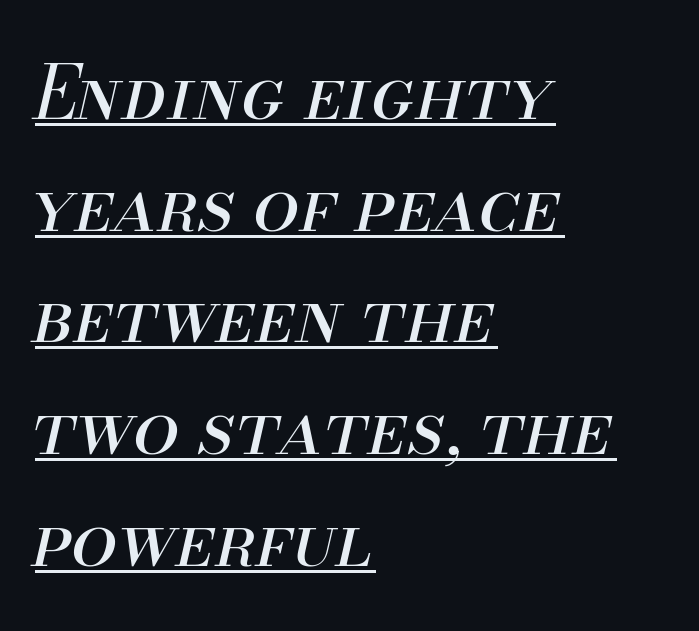
{"italic": "yes", "lean": "right", "slant_degrees": 13, "bold": "no", "weight": "regular", "width": "normal", "stroke_contrast": "medium", "x_height": "small", "monospaced": "no", "underline": "yes", "align": "left", "line_spacing": "normal", "line_spacing_ratio": 1.51, "letter_spacing": "normal", "letter_spacing_em": 0.0, "glyph_px": 74}
